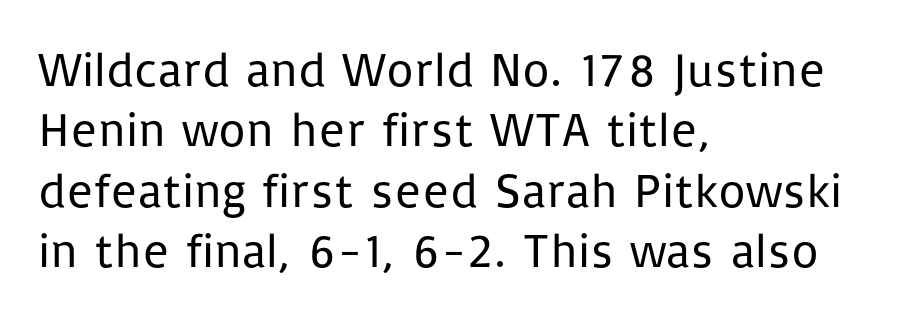
A clean baseline with only descenders dipping below it. You could not count columns in this text — the font is proportionally spaced. This rendering uses left alignment, leaving the right contour irregular. Words appear dense and cohesive because spacing is normal. The designer went with a sans here, leaving each stem footless. Weight: regular or lighter.
